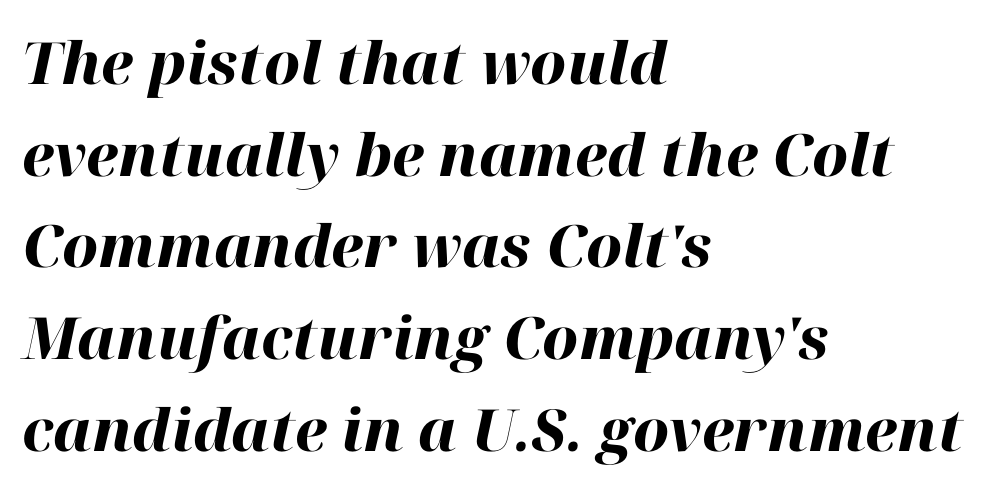
This sample uses an oblique cut, with every glyph tilted off the vertical. The compositor pushed each line to the left boundary. Is this a fixed-width face? No — the glyphs have proportional, varying widths. The rendering keeps characters at their native spacing. Horizontal bands of white between lines are of average thickness. Heavy-handed strokes throughout: this text is bold.
